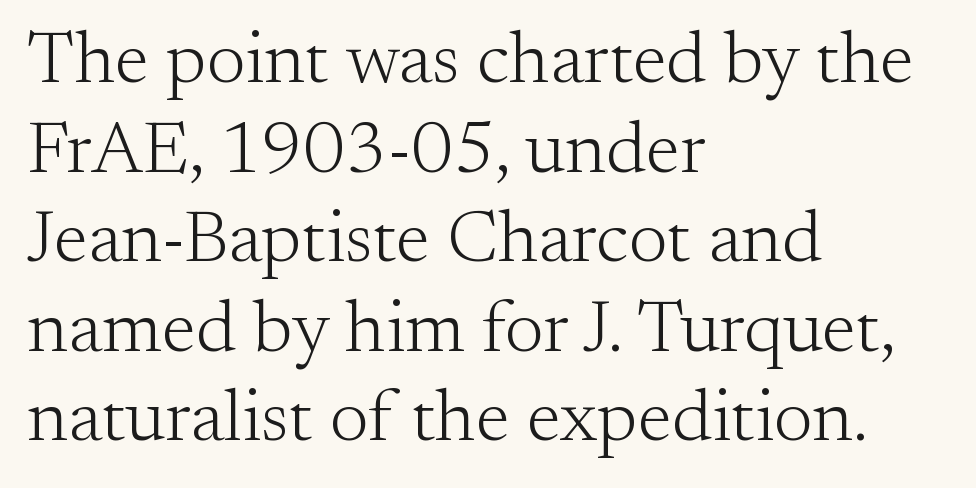
Q: Is the text bold? A: No.
Q: Is the text italic (slanted)? A: No, it is upright.
Q: Is the typeface a serif or a sans-serif typeface? A: Serif.
Q: Is the text underlined? A: No.
Q: How is the paragraph aligned? A: Left-aligned.
Q: Is the spacing between letters normal or unusually wide? A: Normal.
Q: Width (condensed, normal, or wide)? A: Normal.
Q: Stroke contrast? A: Medium.
Q: x-height? A: Small.
Q: Monospaced? A: No.
